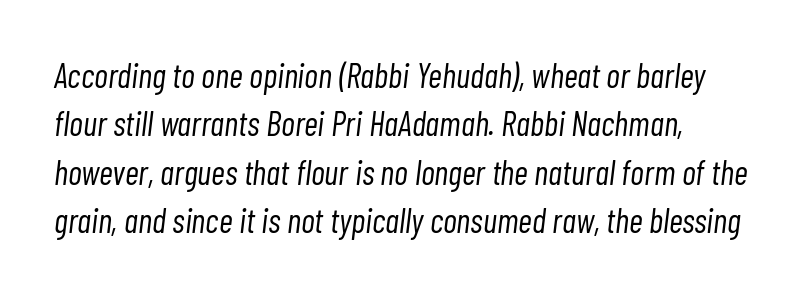
{"italic": "yes", "lean": "right", "slant_degrees": 7, "bold": "no", "weight": "light", "width": "condensed", "stroke_contrast": "low", "x_height": "medium", "monospaced": "no", "underline": "no", "line_spacing": "normal", "line_spacing_ratio": 1.42, "letter_spacing": "normal", "letter_spacing_em": 0.0, "glyph_px": 34}
